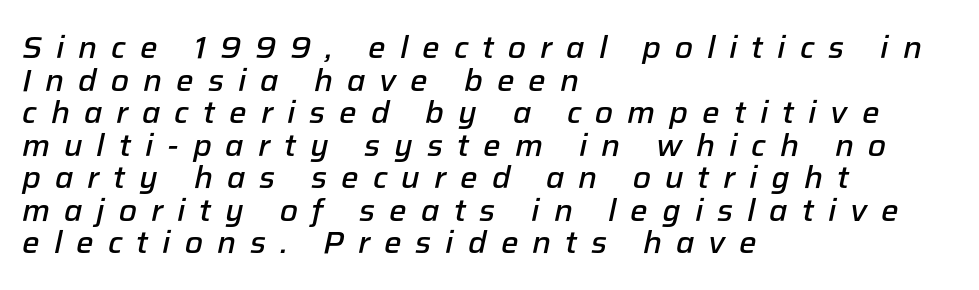
Q: Is the text bold? A: Semi-bold.
Q: Is the text italic (slanted)? A: Yes, it leans right by about 12 degrees.
Q: Is the text underlined? A: No.
Q: How is the paragraph aligned? A: Left-aligned.
Q: Is the spacing between letters normal or unusually wide? A: Unusually wide.
Q: Is the spacing between lines tight, normal or loose? A: Tight.
Q: Width (condensed, normal, or wide)? A: Normal.
Q: Stroke contrast? A: Low.
Q: x-height? A: Medium.
Q: Monospaced? A: No.
